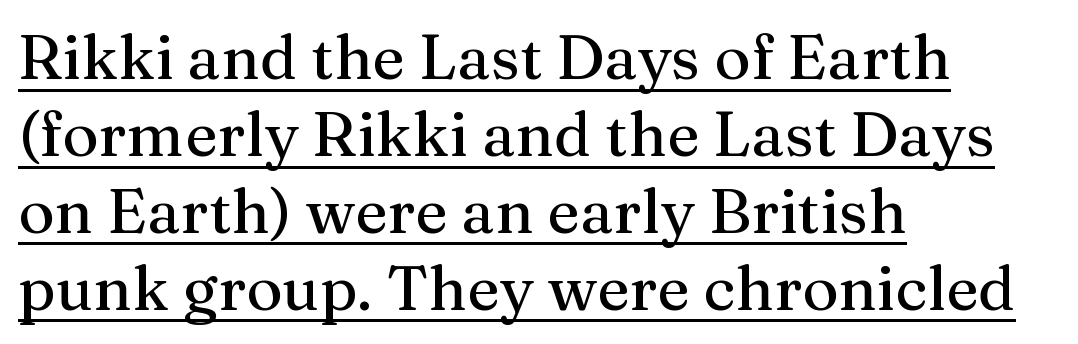
{"serif": "yes", "italic": "no", "width": "normal", "stroke_contrast": "medium", "x_height": "medium", "monospaced": "no", "underline": "yes", "align": "left", "line_spacing_ratio": 1.24, "letter_spacing": "normal", "letter_spacing_em": 0.0, "glyph_px": 62}
